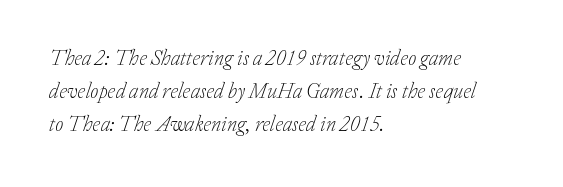
The image shows 21 px text type, italic (leaning right); set left-aligned, normal line spacing (1.58x), normal letter spacing, not underlined.
